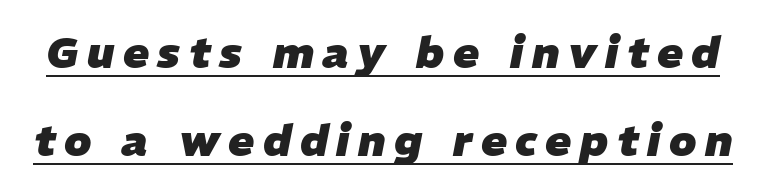
Display-style spreading of the glyphs; the letterfit is very open. A rule runs beneath these lines of type. Proportional: the letters do not fall into vertical columns. Does the lettering tilt? It does — this is italic.
